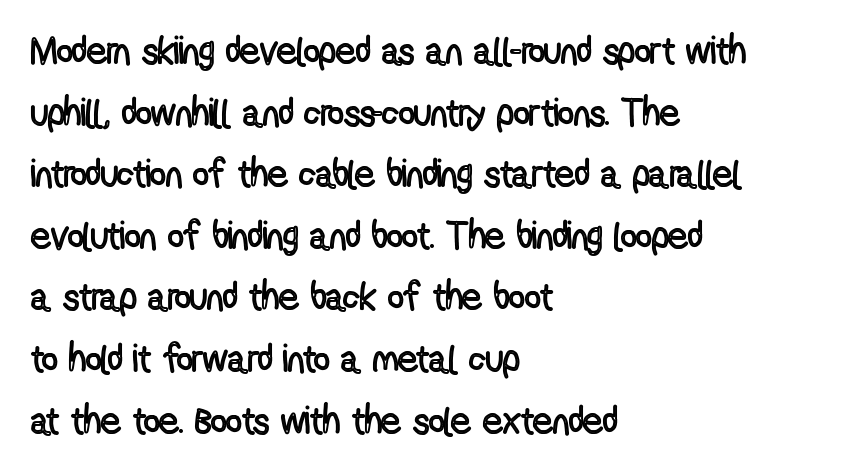
Descenders are the only things crossing below the line. Think of a printed novel: that variable character pitch is what you see here. This sample uses plain, unmodified letter spacing. The rendering uses a moderate line-height, typical for paragraphs. No italicization has been applied; the sample stays upright.
